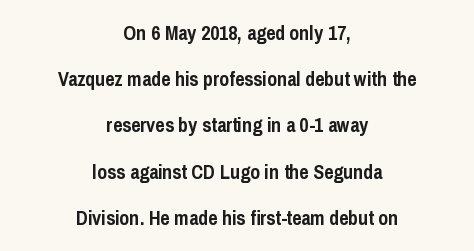
{"italic": "no", "bold": "yes", "underline": "no", "align": "center", "line_spacing": "loose", "line_spacing_ratio": 2.31, "letter_spacing": "normal", "letter_spacing_em": 0.0, "glyph_px": 20}
